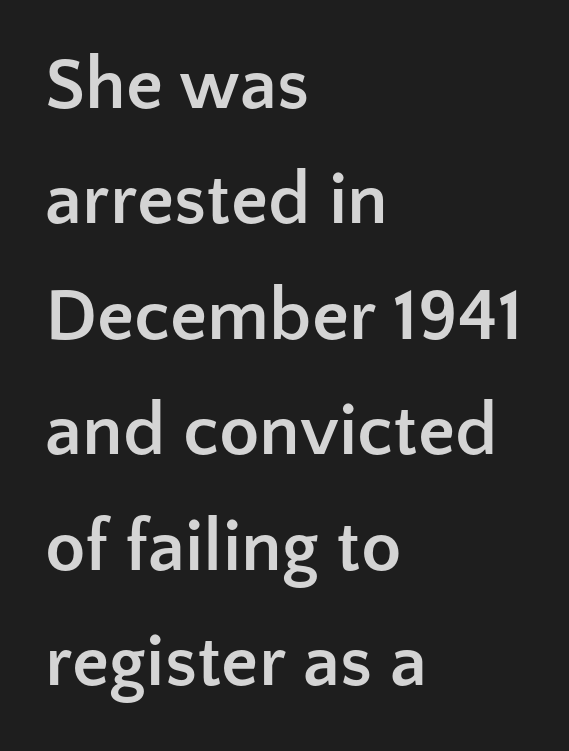
The image shows 74 px semibold sans-serif type, upright; set left-aligned, normal line spacing (1.56x), normal letter spacing, not underlined; low stroke contrast and a medium x-height.
